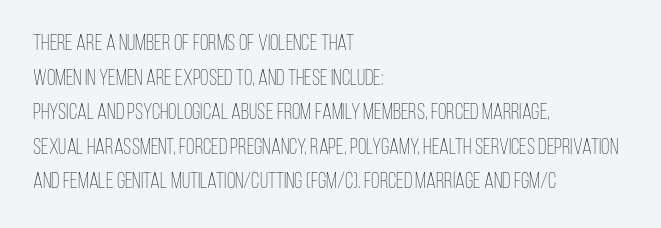
The image shows 22 px text type, upright; set left-aligned, normal line spacing (1.57x), normal letter spacing, not underlined.
